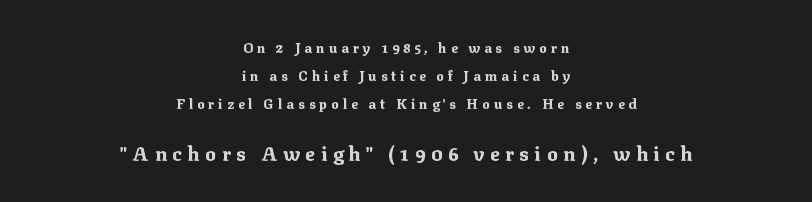
Unlike italic type, these characters show no tilt at all. Bigger letters appear in the bottom chunk; the top chunk is reduced. Any mark beneath the type? The region is blank. The face used here is rendered with a markedly widened letterfit.
